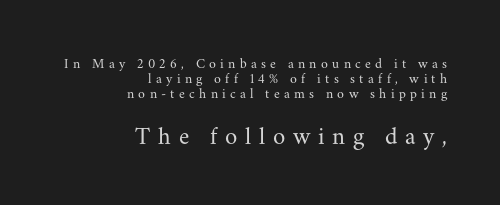
{"italic": "no", "bold": "no", "underline": "no", "align": "right", "line_spacing": "tight", "line_spacing_ratio": 1.08, "letter_spacing": "wide", "letter_spacing_em": 0.31, "larger_block": "second", "size_ratio": 1.79, "glyph_px": 25}
